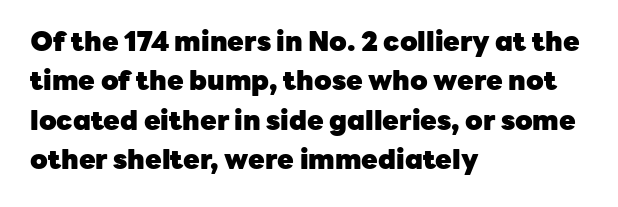
{"italic": "no", "bold": "yes", "underline": "no", "align": "left", "line_spacing": "normal", "line_spacing_ratio": 1.46, "letter_spacing": "normal", "letter_spacing_em": 0.0, "glyph_px": 27}
